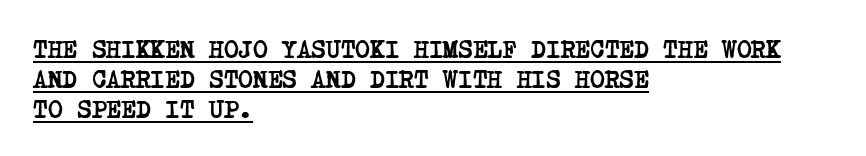
{"bold": "yes", "underline": "yes", "align": "left", "line_spacing_ratio": 1.2, "letter_spacing": "normal", "letter_spacing_em": 0.0, "glyph_px": 25}
